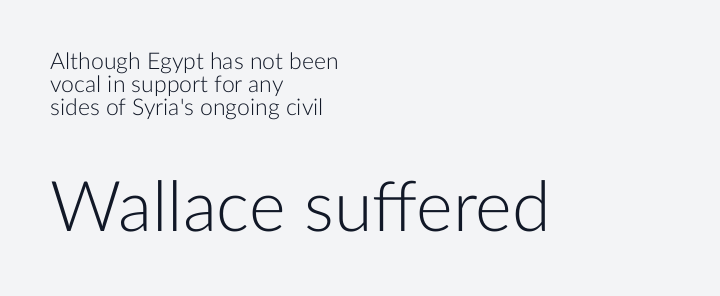
Typeset ragged right — the left edge is the straight one. Stems and bowls with no extra thickness — not bold. The letters stand straight up with perfectly vertical stems. Tracking value appears to be zero — textbook default spacing. Unlike a traditional serif, this face leaves its strokes unadorned. Compare the two chunks: the lower has the greater cap height.
